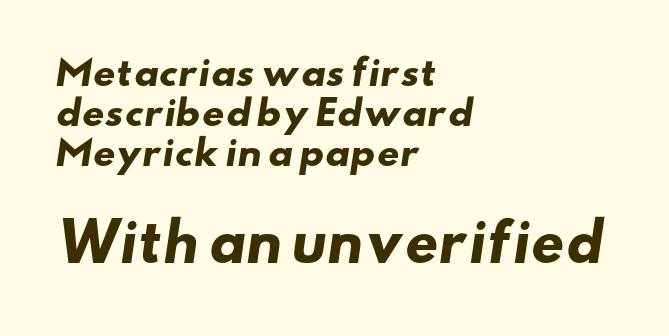
{"serif": "no", "bold": "yes", "weight": "heavy", "width": "wide", "stroke_contrast": "low", "x_height": "small", "monospaced": "no", "underline": "no", "align": "left", "line_spacing": "tight", "line_spacing_ratio": 1.14, "letter_spacing": "normal", "letter_spacing_em": 0.0, "larger_block": "second", "size_ratio": 1.49, "glyph_px": 52}
